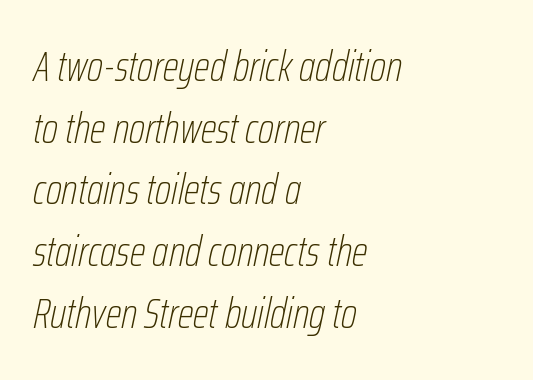
The image shows 42 px thin, condensed type, italic (leaning right); set left-aligned, normal line spacing (1.47x), normal letter spacing, not underlined; low stroke contrast and a medium x-height.
